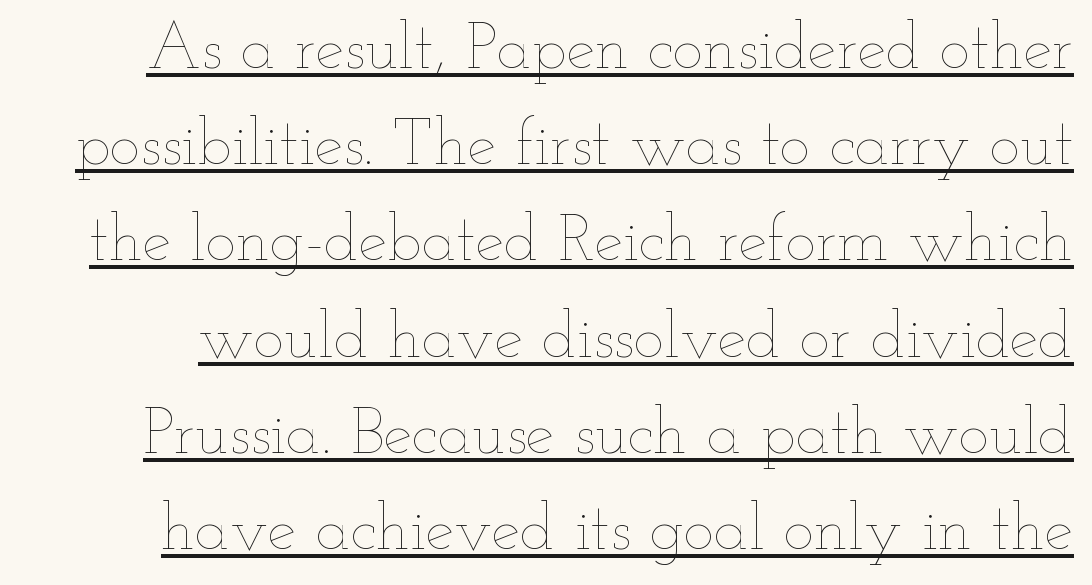
{"italic": "no", "bold": "no", "weight": "thin", "width": "wide", "stroke_contrast": "low", "x_height": "small", "monospaced": "no", "underline": "yes", "line_spacing": "normal", "line_spacing_ratio": 1.48, "letter_spacing": "normal", "letter_spacing_em": 0.0, "glyph_px": 65}
